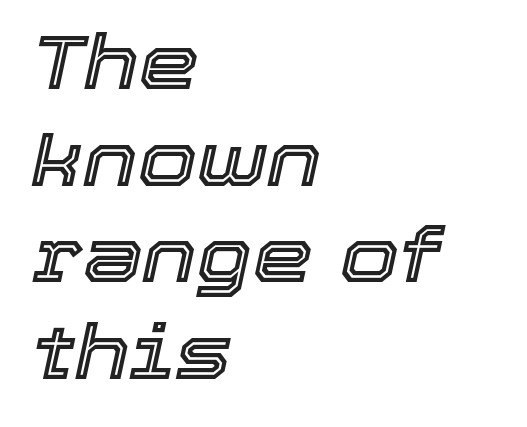
{"italic": "yes", "lean": "right", "slant_degrees": 12, "width": "normal", "x_height": "medium", "monospaced": "no", "underline": "no", "align": "left", "line_spacing": "normal", "line_spacing_ratio": 1.27, "letter_spacing": "normal", "letter_spacing_em": 0.0, "glyph_px": 76}
